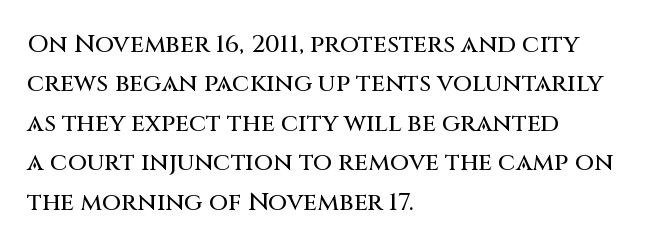
The image shows 25 px text type, upright; set left-aligned, normal line spacing (1.58x), normal letter spacing, not underlined.
